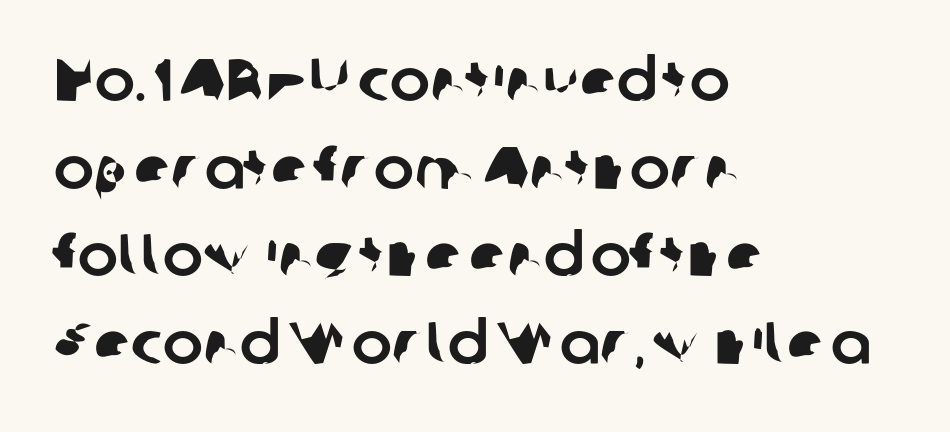
Characters follow at the spacing the type designer built in. Check under the words: just untouched page. Looks like regular typesetting: each glyph gets only the width it needs. Layout note: lines flush left.
